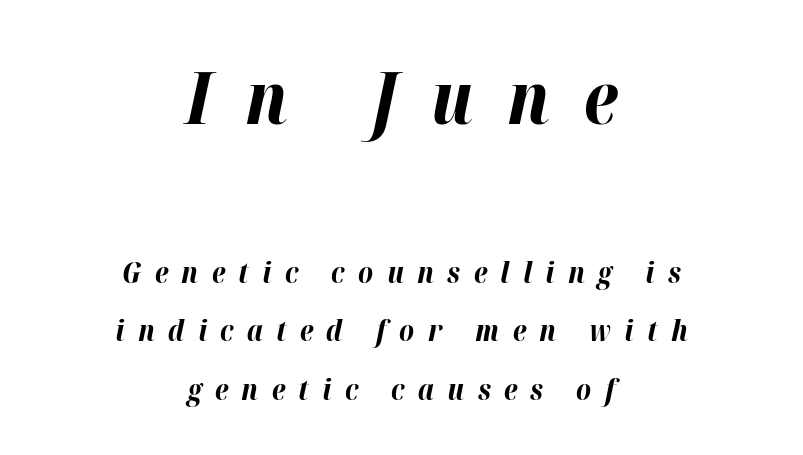
Stroke thickness is high; the sample reads as a true bold. Size hierarchy here favors the leading block over the trailing one. The glyphs are unaccompanied by any horizontal stroke below them. This sample uses expanded letter spacing, leaving extra air between glyphs. How would I describe the line gaps? Wide and relaxed.
